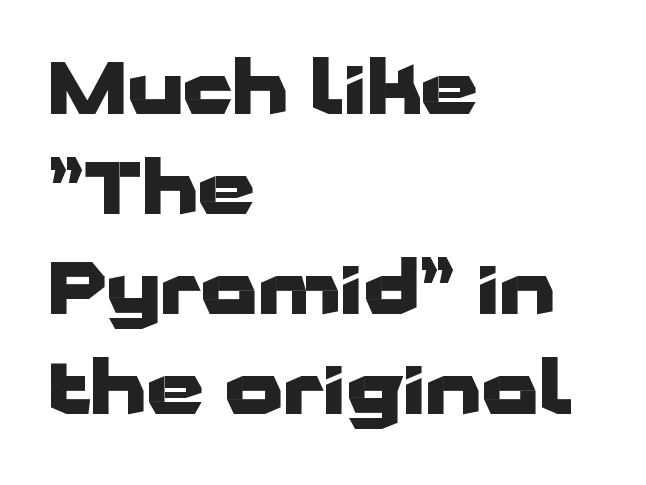
{"serif": "no", "italic": "no", "bold": "yes", "weight": "heavy", "width": "wide", "stroke_contrast": "low", "x_height": "medium", "monospaced": "no", "underline": "no", "align": "left", "line_spacing": "normal", "line_spacing_ratio": 1.37, "letter_spacing": "normal", "letter_spacing_em": 0.0, "glyph_px": 73}
